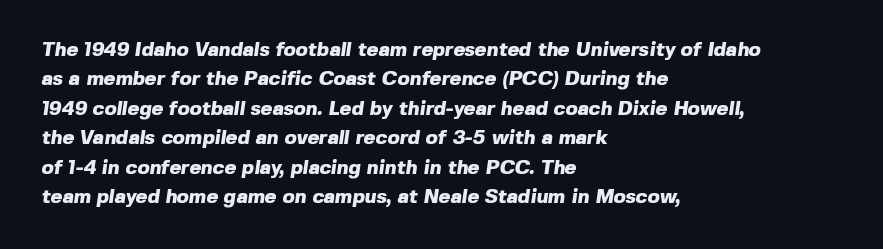
Stroke thickness is high; the sample reads as a true bold. Each new line begins a customary step beneath the previous one. Where is the straight margin? On the left. The type is set solid horizontally, with unmodified tracking. Descenders are the only things crossing below the line.
